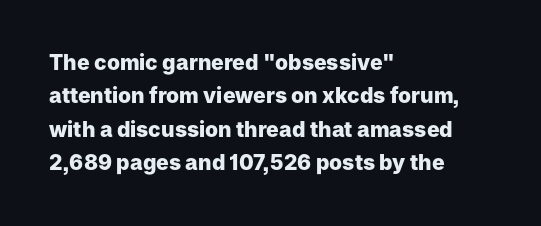
The lines sit at an ordinary, default distance from one another. Bare-footed words on every line. The rendering uses a bold face; every stroke is thick and dark. Posture: upright roman.
